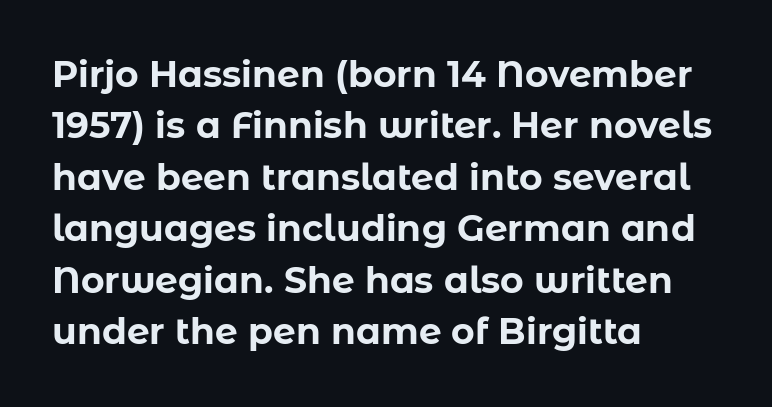
{"serif": "no", "italic": "no", "bold": "yes", "weight": "bold", "width": "normal", "stroke_contrast": "low", "x_height": "medium", "monospaced": "no", "underline": "no", "align": "left", "line_spacing": "normal", "line_spacing_ratio": 1.43, "letter_spacing": "normal", "letter_spacing_em": 0.0, "glyph_px": 36}
